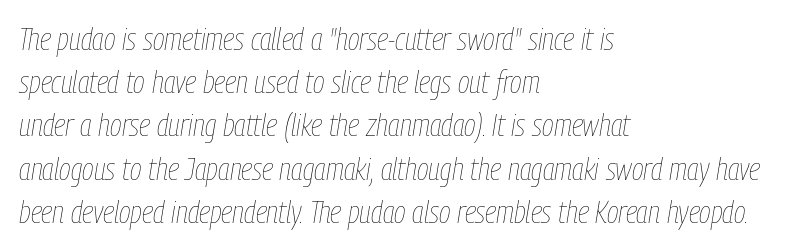
Compared with typical body copy, the letter spacing here is the same. The words here are not underlined. The strokes carry an ordinary text weight at most. A student would call this left alignment; a typographer would say flush left, rag right. Quick note: interline space is typical.
